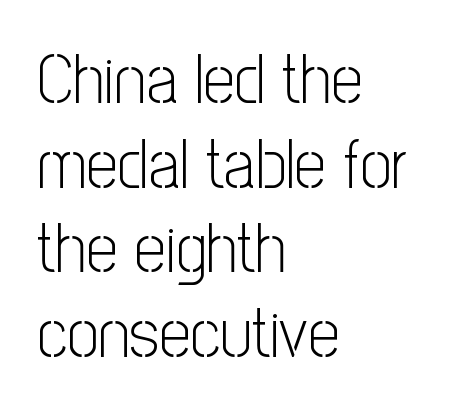
The image shows 70 px light, condensed sans-serif type, upright; set left-aligned, line spacing 1.21x, normal letter spacing, not underlined; low stroke contrast and a medium x-height.
